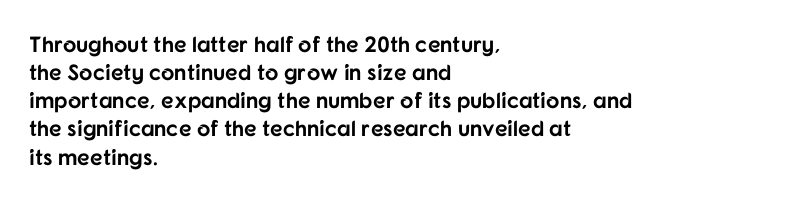
The image shows 22 px bold type, upright; set left-aligned, normal line spacing (1.28x), normal letter spacing, not underlined.
